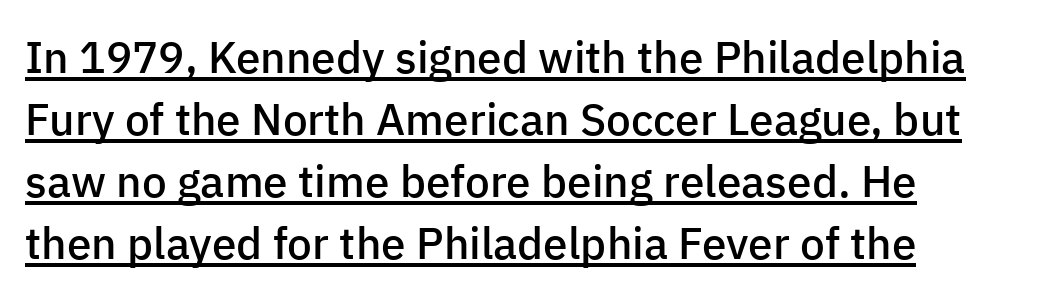
Q: Is the text bold? A: Semi-bold.
Q: Is the text italic (slanted)? A: No, it is upright.
Q: Is the typeface a serif or a sans-serif typeface? A: Sans-serif.
Q: Is the text underlined? A: Yes.
Q: Is the spacing between letters normal or unusually wide? A: Normal.
Q: Is the spacing between lines tight, normal or loose? A: Normal.
Q: Width (condensed, normal, or wide)? A: Normal.
Q: Stroke contrast? A: Low.
Q: x-height? A: Medium.
Q: Monospaced? A: No.
